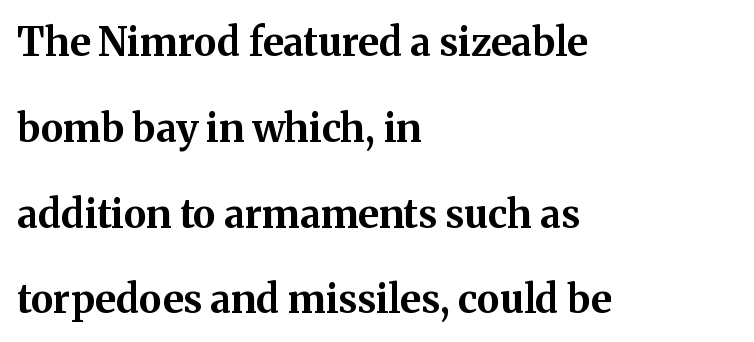
Q: Is the text bold? A: Yes.
Q: Is the text italic (slanted)? A: No, it is upright.
Q: Is the typeface a serif or a sans-serif typeface? A: Serif.
Q: Is the text underlined? A: No.
Q: How is the paragraph aligned? A: Left-aligned.
Q: Is the spacing between letters normal or unusually wide? A: Normal.
Q: Is the spacing between lines tight, normal or loose? A: Loose.
Q: Width (condensed, normal, or wide)? A: Normal.
Q: Stroke contrast? A: Medium.
Q: x-height? A: Medium.
Q: Monospaced? A: No.
